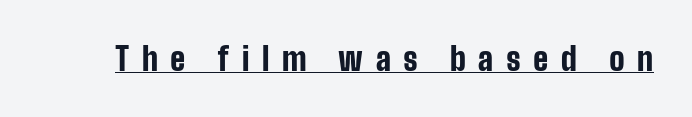
These lines are composed in type without serifs. A continuous stroke trails under the words, as in a hyperlink. Do the letters lean? They stand straight. This is heavy type, rendered in bold. These lines are rendered in a variable-pitch font. Letter spacing: wide.
